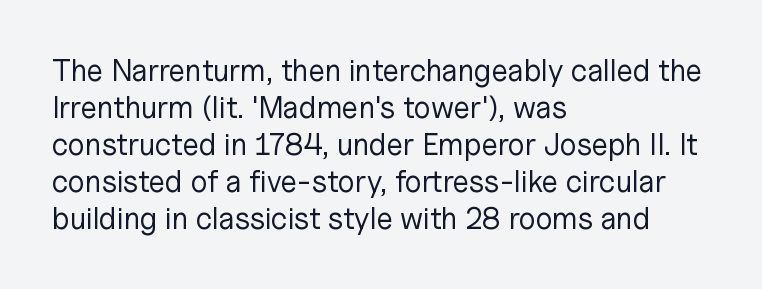
The image shows 30 px regular-weight sans-serif type, upright; set left-aligned, line spacing 1.23x, normal letter spacing, not underlined; low stroke contrast and a medium x-height.
